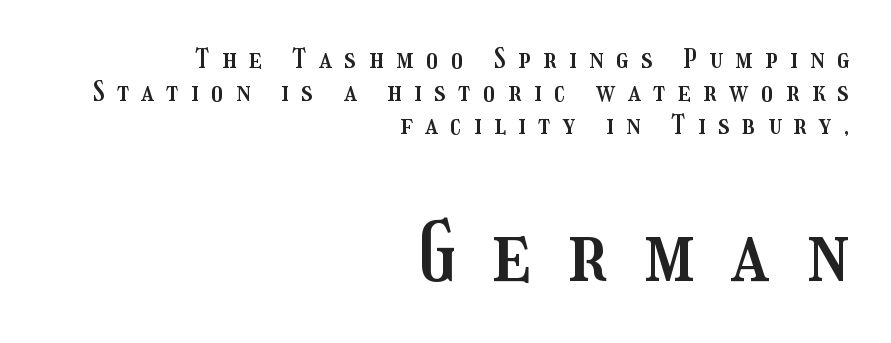
Characters follow at a spacing far wider than the type designer built in. Lines of text with bare space underneath. The letters advance in unequal steps, a hallmark of proportional type. The type sits square on the baseline with zero lean. The lower block of text is set noticeably larger than the block above it.
